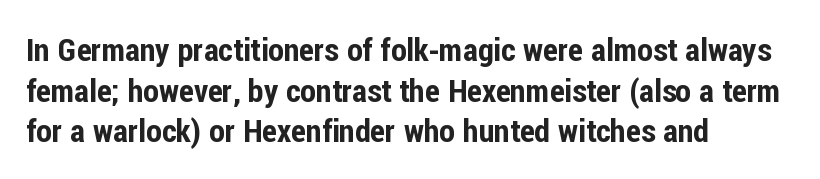
{"serif": "no", "italic": "no", "width": "condensed", "stroke_contrast": "low", "x_height": "medium", "monospaced": "no", "underline": "no", "align": "left", "line_spacing": "normal", "line_spacing_ratio": 1.27, "letter_spacing": "normal", "letter_spacing_em": 0.0, "glyph_px": 32}
